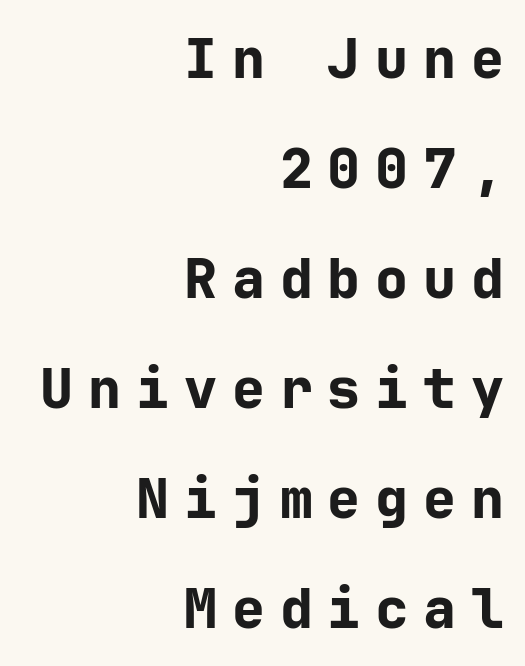
Reading down the block, your eye finds every line finishing at a fixed right position. Look at the stroke-to-counter ratio: heavy, a bold. You can tell it's not italic because the verticals are truly vertical. Each row of text sits above clean, open space. Words appear elongated and porous because spacing is wide.
